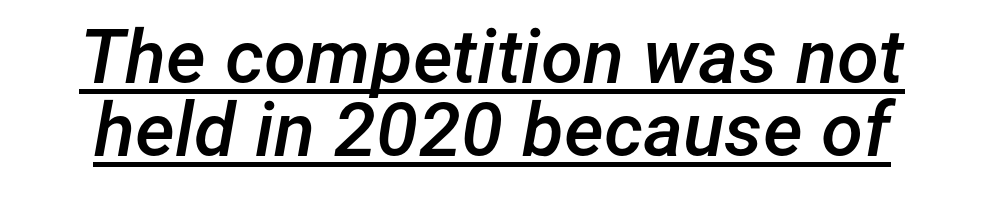
The image shows 76 px semibold type, italic (leaning right); set tight line spacing (0.96x), normal letter spacing, underlined; low stroke contrast and a medium x-height.
